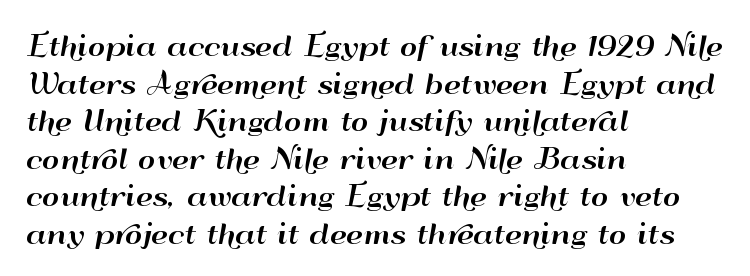
Q: Is the text italic (slanted)? A: Yes.
Q: Is the text underlined? A: No.
Q: How is the paragraph aligned? A: Left-aligned.
Q: Is the spacing between letters normal or unusually wide? A: Normal.
Q: Is the spacing between lines tight, normal or loose? A: Normal.
